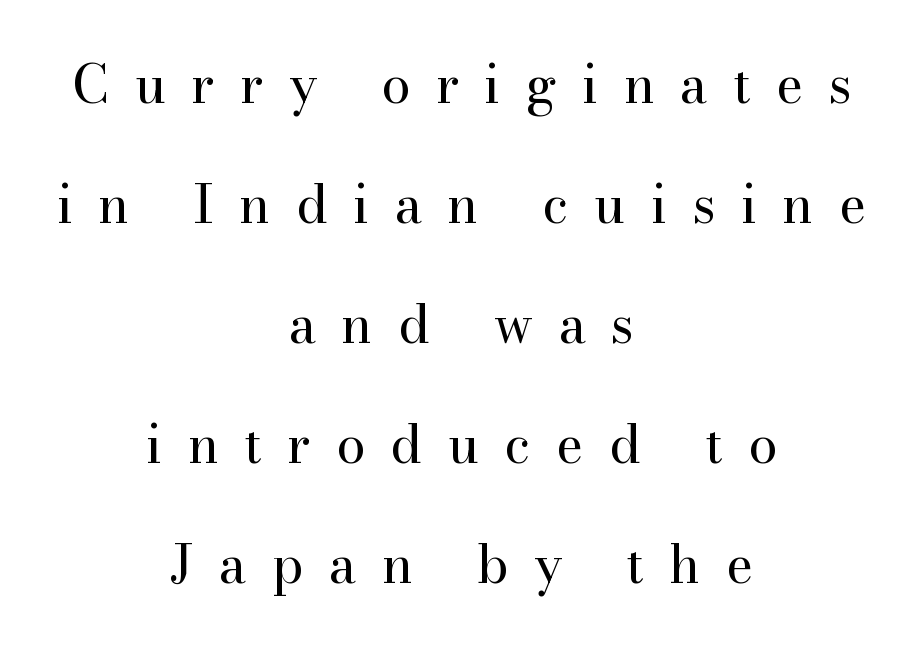
Q: Is the text bold? A: No.
Q: Is the text italic (slanted)? A: No, it is upright.
Q: Is the typeface a serif or a sans-serif typeface? A: Serif.
Q: Is the text underlined? A: No.
Q: How is the paragraph aligned? A: Centered.
Q: Is the spacing between letters normal or unusually wide? A: Unusually wide.
Q: Is the spacing between lines tight, normal or loose? A: Loose.
Q: Width (condensed, normal, or wide)? A: Normal.
Q: Stroke contrast? A: High.
Q: x-height? A: Small.
Q: Monospaced? A: No.
